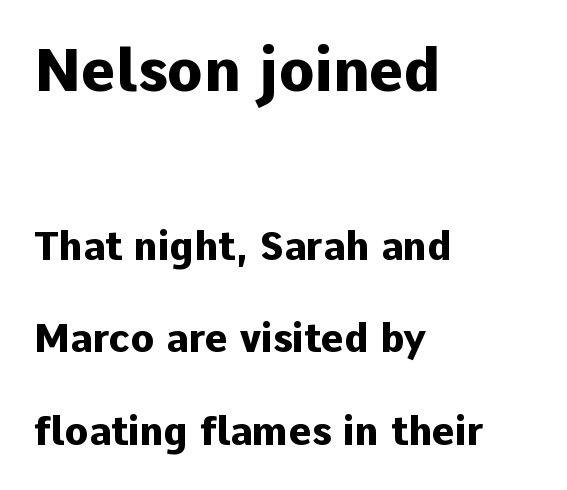
{"serif": "no", "italic": "no", "bold": "yes", "weight": "heavy", "width": "normal", "stroke_contrast": "low", "x_height": "medium", "monospaced": "no", "underline": "no", "align": "left", "line_spacing": "loose", "line_spacing_ratio": 2.38, "letter_spacing": "normal", "letter_spacing_em": 0.0, "larger_block": "first", "size_ratio": 1.51, "glyph_px": 59}
